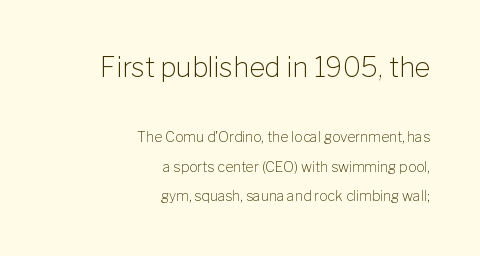
If you drew a line through each stem, it would be perfectly vertical. Interline gaps are noticeably wide in this sample. The first block has been scaled up relative to the second. Inter-character spacing is left at the font's built-in metrics. Short and long lines alike share a common ending point at right.
